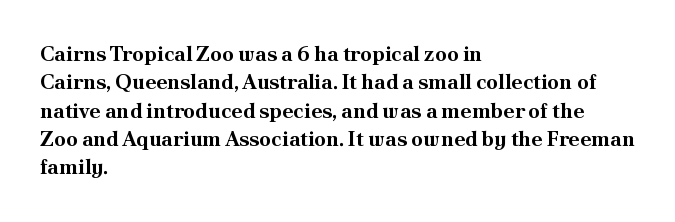
Q: Is the text bold? A: Yes.
Q: Is the text italic (slanted)? A: No, it is upright.
Q: Is the text underlined? A: No.
Q: How is the paragraph aligned? A: Left-aligned.
Q: Is the spacing between letters normal or unusually wide? A: Normal.
Q: Is the spacing between lines tight, normal or loose? A: Normal.
